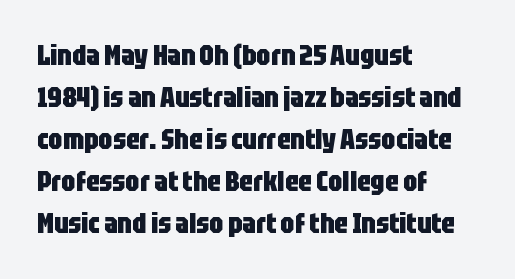
Character widths vary here, with narrow letters taking less room than wide ones. The axis of the letterforms is exactly vertical. Nothing unusual about the tracking: characters are spaced as the font intends. The glyphs have the mass of a bold cut. Notice how descenders clear the ascenders below comfortably — that's standard leading.
